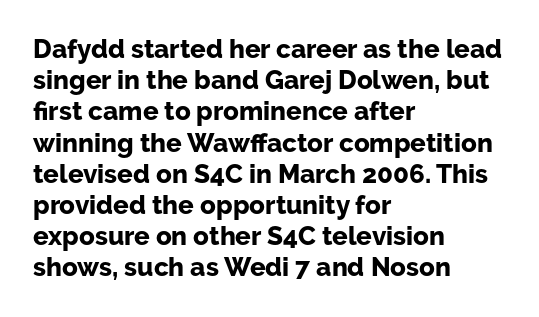
Q: Is the text bold? A: Yes.
Q: Is the text italic (slanted)? A: No, it is upright.
Q: Is the text underlined? A: No.
Q: How is the paragraph aligned? A: Left-aligned.
Q: Is the spacing between letters normal or unusually wide? A: Normal.
